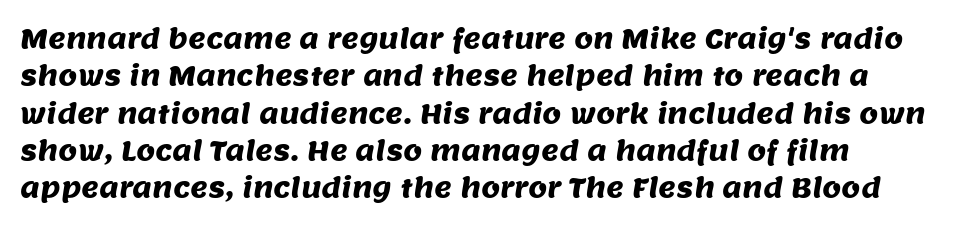
{"underline": "no", "align": "left", "line_spacing": "normal", "line_spacing_ratio": 1.38, "letter_spacing": "normal", "letter_spacing_em": 0.0, "glyph_px": 27}
